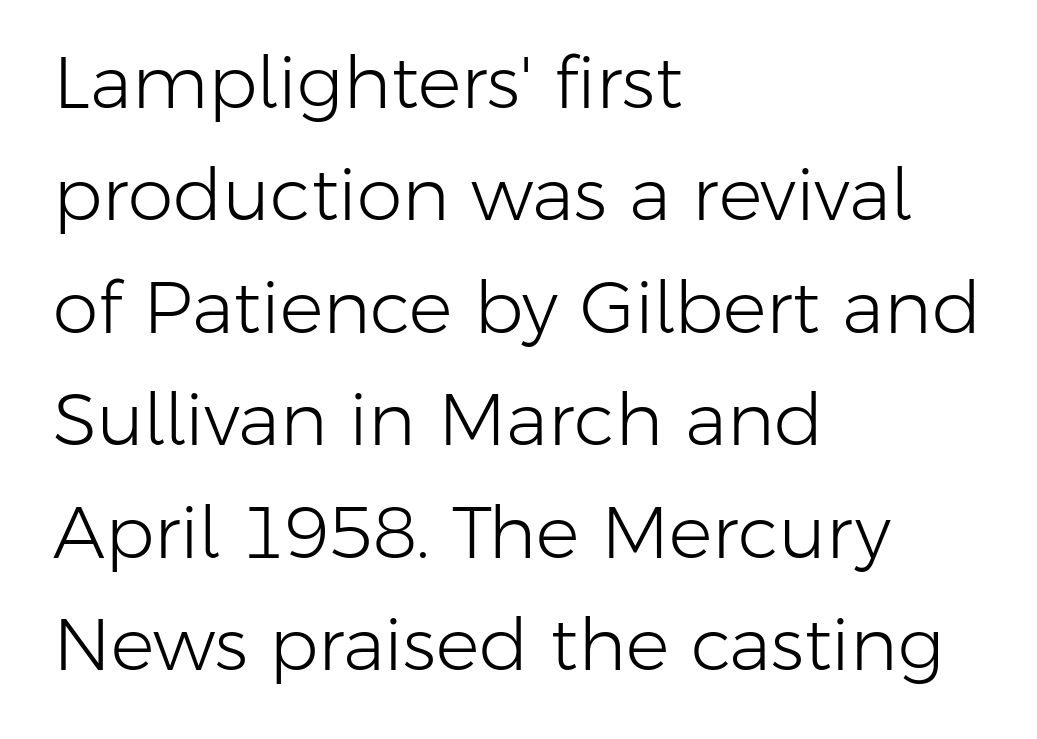
The specimen omits any rule beneath the text block's lines. Grotesque or geometric, the face here clearly has no serifs. Weight: in the light-to-regular range. Notice how descenders clear the ascenders below comfortably — that's standard leading. Horizontally, the lines are justified to the leading edge only.
